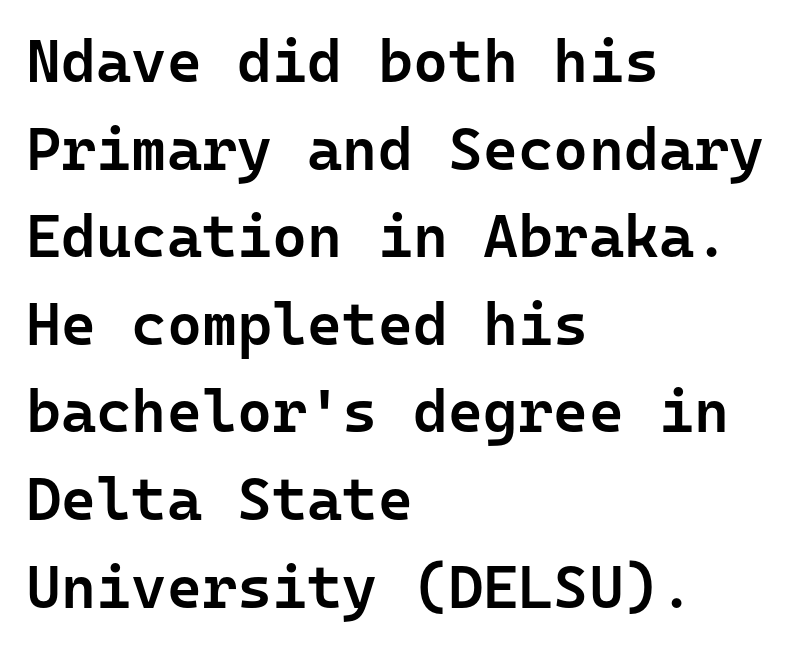
The image shows 60 px semibold sans-serif type, upright, monospaced; set left-aligned, normal line spacing (1.46x), normal letter spacing, not underlined; low stroke contrast and a medium x-height.
